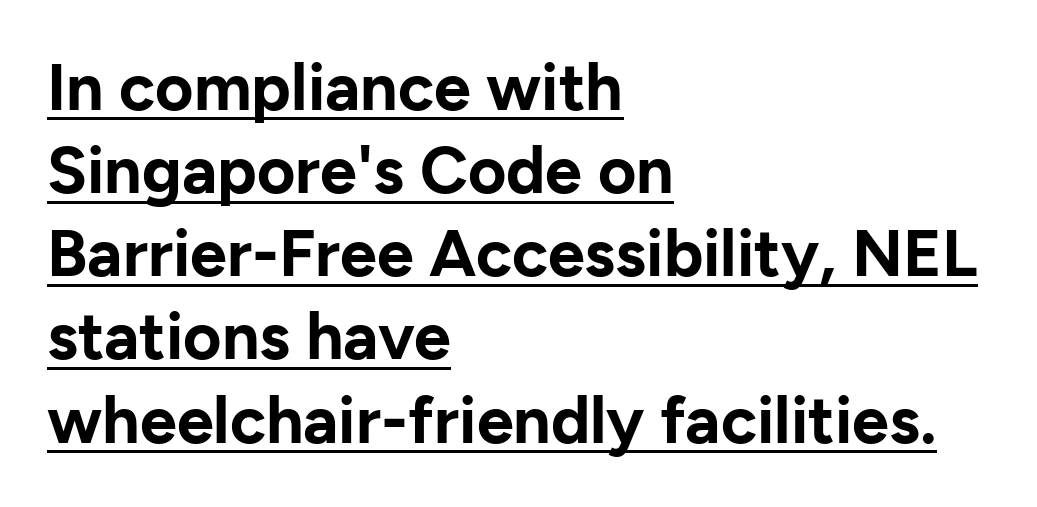
Q: Is the text bold? A: Yes.
Q: Is the text italic (slanted)? A: No, it is upright.
Q: Is the typeface a serif or a sans-serif typeface? A: Sans-serif.
Q: Is the text underlined? A: Yes.
Q: How is the paragraph aligned? A: Left-aligned.
Q: Is the spacing between letters normal or unusually wide? A: Normal.
Q: Is the spacing between lines tight, normal or loose? A: Normal.
Q: Width (condensed, normal, or wide)? A: Normal.
Q: Stroke contrast? A: Low.
Q: x-height? A: Medium.
Q: Monospaced? A: No.
